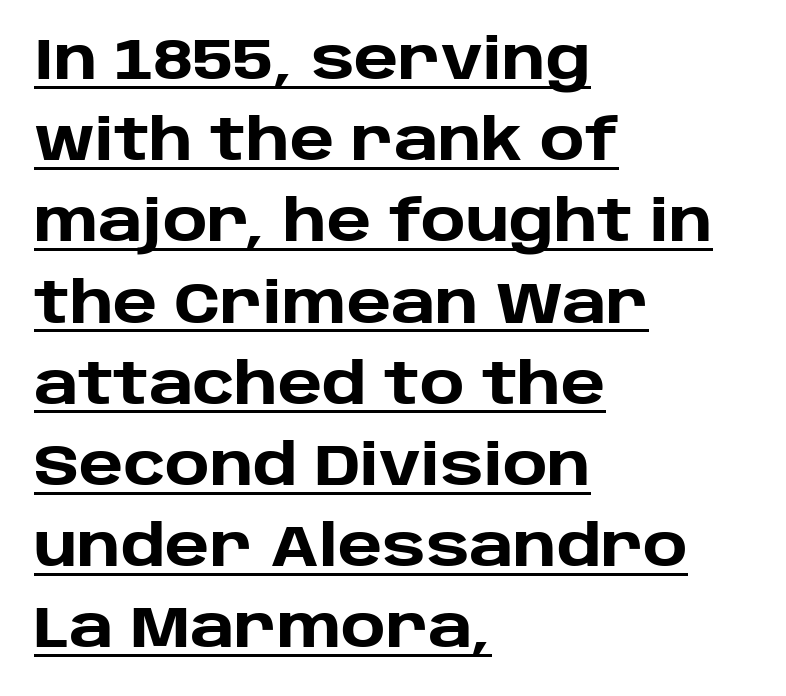
Q: Is the text bold? A: Yes.
Q: Is the text italic (slanted)? A: No, it is upright.
Q: Is the typeface a serif or a sans-serif typeface? A: Sans-serif.
Q: Is the text underlined? A: Yes.
Q: How is the paragraph aligned? A: Left-aligned.
Q: Is the spacing between letters normal or unusually wide? A: Normal.
Q: Is the spacing between lines tight, normal or loose? A: Normal.
Q: Width (condensed, normal, or wide)? A: Normal.
Q: Stroke contrast? A: Low.
Q: x-height? A: Large.
Q: Monospaced? A: No.
